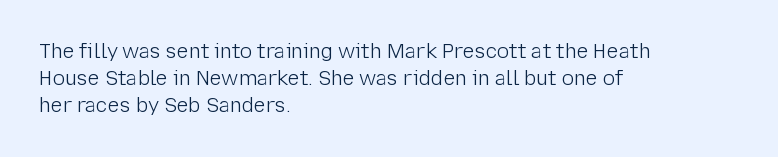
Unlike italic type, these characters show no tilt at all. Honestly, there is no underline to notice here at all. The ragged edge is on the right, which tells us the setting is flush left. Tracking here is standard; glyphs follow each other at the usual distance.
